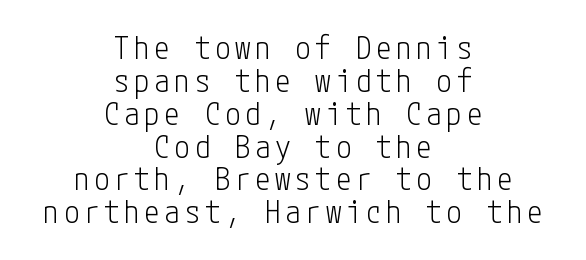
The image shows 31 px light, condensed sans-serif type, upright; set centered, tight line spacing (1.06x), not underlined; low stroke contrast and a medium x-height.
